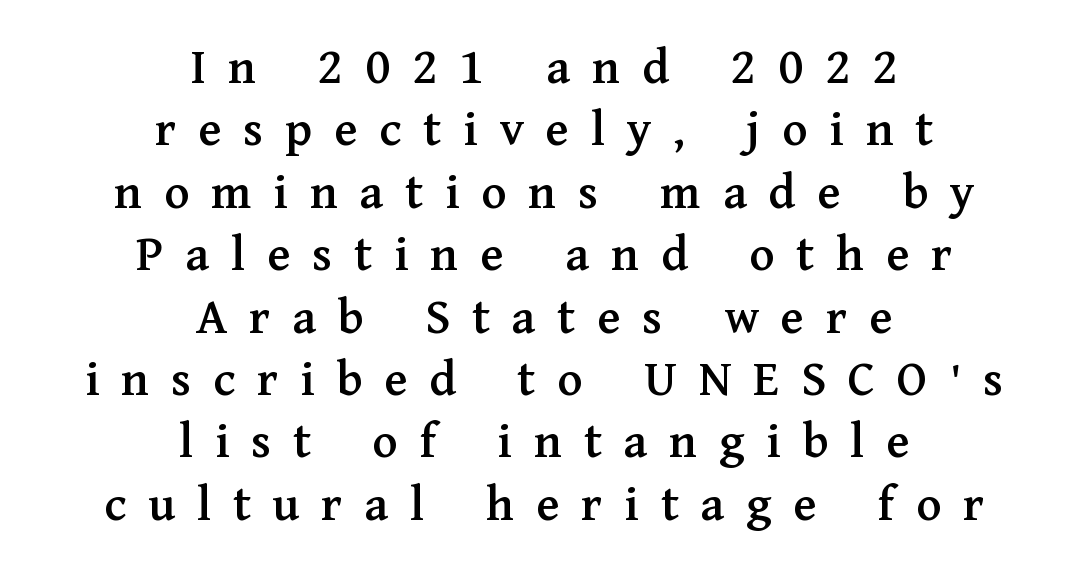
The image shows 52 px serif type, upright; set centered, line spacing 1.2x, unusually wide letter spacing (+0.42 em), not underlined; medium stroke contrast and a medium x-height.
